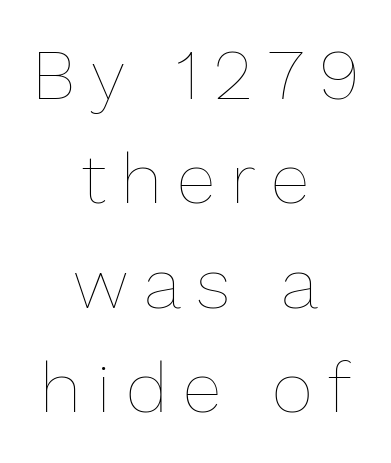
Q: Is the text bold? A: No.
Q: Is the text italic (slanted)? A: No, it is upright.
Q: Is the text underlined? A: No.
Q: How is the paragraph aligned? A: Centered.
Q: Is the spacing between letters normal or unusually wide? A: Unusually wide.
Q: Is the spacing between lines tight, normal or loose? A: Normal.
Q: Width (condensed, normal, or wide)? A: Normal.
Q: Stroke contrast? A: Low.
Q: x-height? A: Medium.
Q: Monospaced? A: No.
